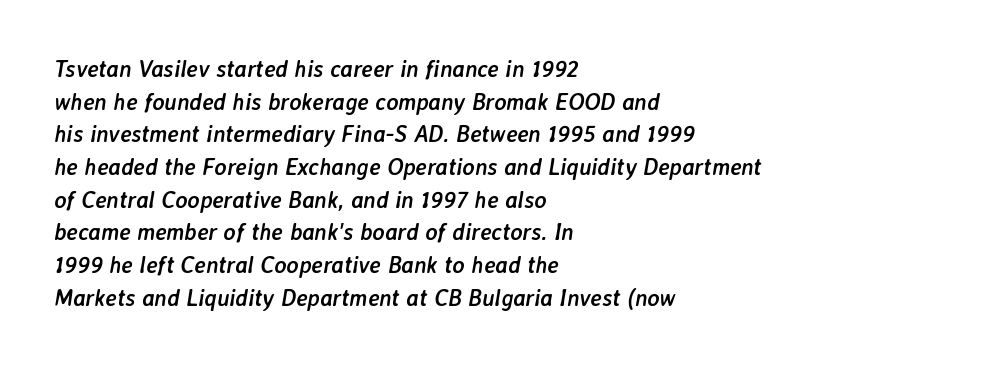
Notice how descenders clear the ascenders below comfortably — that's standard leading. Observe the ordinary spacing: letters are neighbours, not strangers. The glyphs are unaccompanied by any horizontal stroke below them. Notice how thick the strokes are: this is what a full bold looks like. The font's italic variant was chosen for this text.
